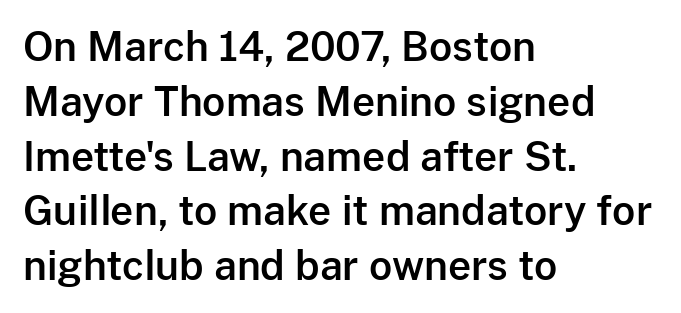
{"serif": "no", "italic": "no", "width": "normal", "stroke_contrast": "low", "x_height": "medium", "monospaced": "no", "underline": "no", "align": "left", "line_spacing": "normal", "line_spacing_ratio": 1.37, "letter_spacing": "normal", "letter_spacing_em": 0.0, "glyph_px": 40}
